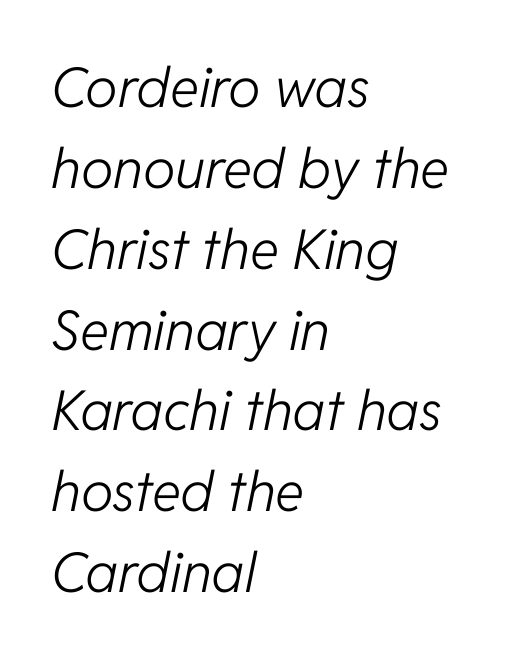
{"italic": "yes", "lean": "right", "slant_degrees": 11, "bold": "no", "weight": "light", "width": "normal", "stroke_contrast": "low", "x_height": "medium", "monospaced": "no", "underline": "no", "align": "left", "line_spacing": "normal", "line_spacing_ratio": 1.47, "letter_spacing": "normal", "letter_spacing_em": 0.0, "glyph_px": 55}
